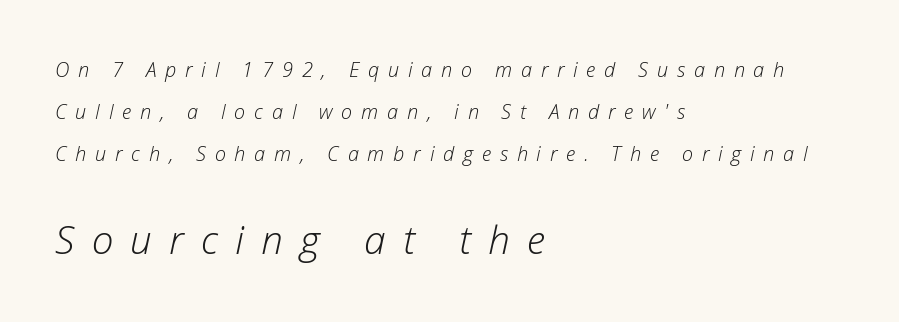
Q: Is the text bold? A: No.
Q: Is the text italic (slanted)? A: Yes, it leans right by about 12 degrees.
Q: Is the text underlined? A: No.
Q: How is the paragraph aligned? A: Left-aligned.
Q: Is the spacing between letters normal or unusually wide? A: Unusually wide.
Q: Is the spacing between lines tight, normal or loose? A: Loose.
Q: Which block of text is set in a larger size, the first (top) or the second (bottom)? A: The second (bottom) one.
Q: Width (condensed, normal, or wide)? A: Normal.
Q: Stroke contrast? A: Low.
Q: x-height? A: Medium.
Q: Monospaced? A: No.
